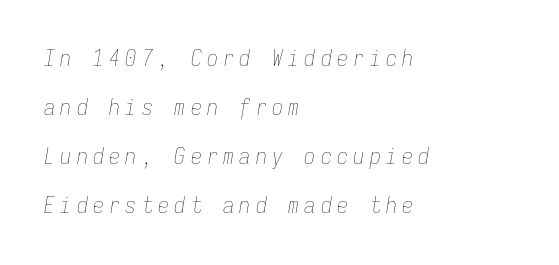
Q: Is the text bold? A: No.
Q: Is the text italic (slanted)? A: Yes, it leans right by about 9 degrees.
Q: Is the text underlined? A: No.
Q: How is the paragraph aligned? A: Left-aligned.
Q: Is the spacing between letters normal or unusually wide? A: Unusually wide.
Q: Is the spacing between lines tight, normal or loose? A: Loose.
